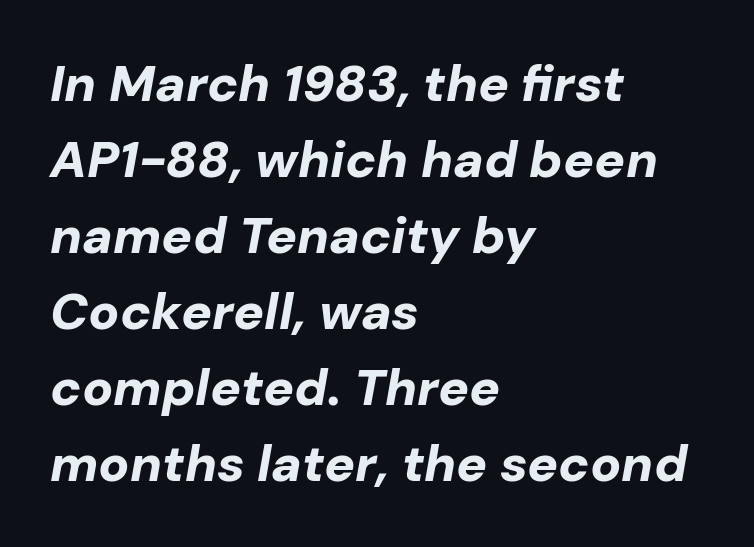
Q: Is the text bold? A: Yes.
Q: Is the text italic (slanted)? A: Yes, it leans right by about 10 degrees.
Q: Is the text underlined? A: No.
Q: How is the paragraph aligned? A: Left-aligned.
Q: Is the spacing between letters normal or unusually wide? A: Normal.
Q: Is the spacing between lines tight, normal or loose? A: Normal.
Q: Width (condensed, normal, or wide)? A: Normal.
Q: Stroke contrast? A: Low.
Q: x-height? A: Medium.
Q: Monospaced? A: No.
